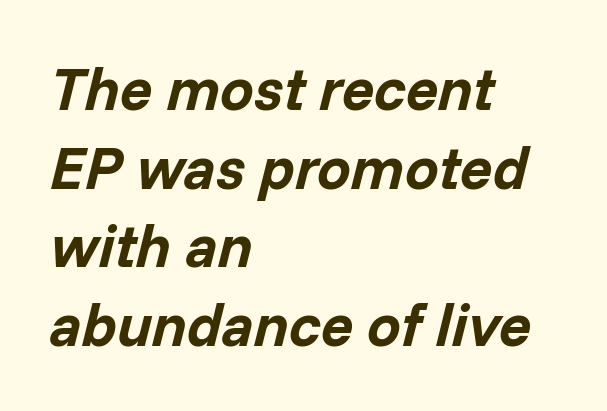
{"italic": "yes", "lean": "right", "slant_degrees": 14, "bold": "yes", "weight": "bold", "width": "normal", "stroke_contrast": "low", "x_height": "medium", "monospaced": "no", "underline": "no", "align": "left", "line_spacing": "normal", "line_spacing_ratio": 1.31, "letter_spacing": "normal", "letter_spacing_em": 0.0, "glyph_px": 60}
